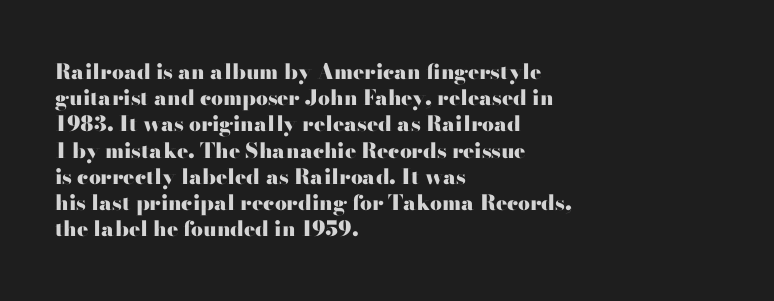
Does the weight exceed regular? Yes, all the way to bold. A typesetter would mark this as roman, not italic. The glyphs are unaccompanied by any horizontal stroke below them. Interline gaps are of average width in this sample. The horizontal fit of the characters is conventional and even.
